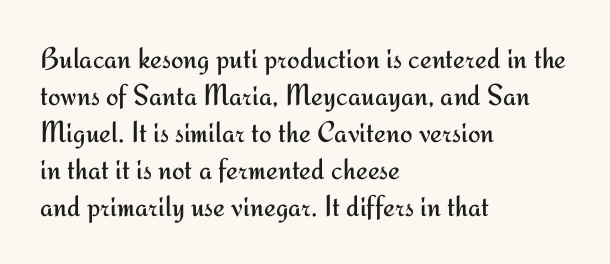
Q: Is the text bold? A: No.
Q: Is the text italic (slanted)? A: No, it is upright.
Q: Is the typeface a serif or a sans-serif typeface? A: Sans-serif.
Q: Is the text underlined? A: No.
Q: How is the paragraph aligned? A: Left-aligned.
Q: Is the spacing between letters normal or unusually wide? A: Normal.
Q: Width (condensed, normal, or wide)? A: Normal.
Q: Stroke contrast? A: Medium.
Q: x-height? A: Small.
Q: Monospaced? A: No.
